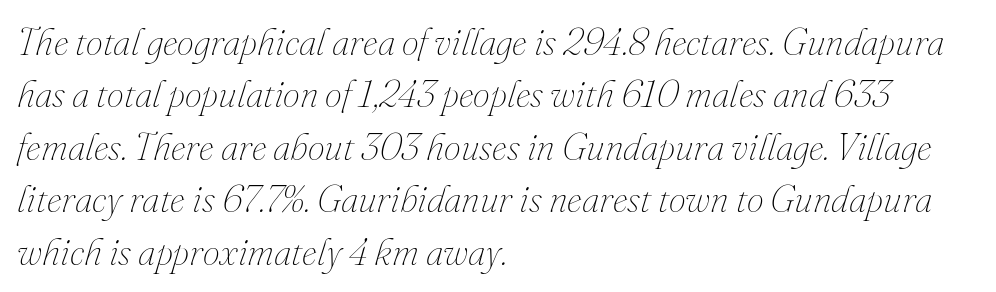
{"italic": "yes", "lean": "right", "slant_degrees": 16, "bold": "no", "weight": "thin", "width": "normal", "stroke_contrast": "medium", "x_height": "small", "monospaced": "no", "underline": "no", "align": "left", "line_spacing": "normal", "line_spacing_ratio": 1.38, "letter_spacing": "normal", "letter_spacing_em": 0.0, "glyph_px": 38}
